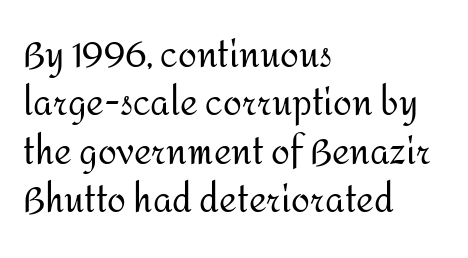
{"serif": "no", "italic": "no", "bold": "no", "weight": "regular", "width": "normal", "stroke_contrast": "medium", "x_height": "medium", "monospaced": "no", "underline": "no", "align": "left", "line_spacing": "normal", "line_spacing_ratio": 1.42, "letter_spacing": "normal", "letter_spacing_em": 0.0, "glyph_px": 34}
